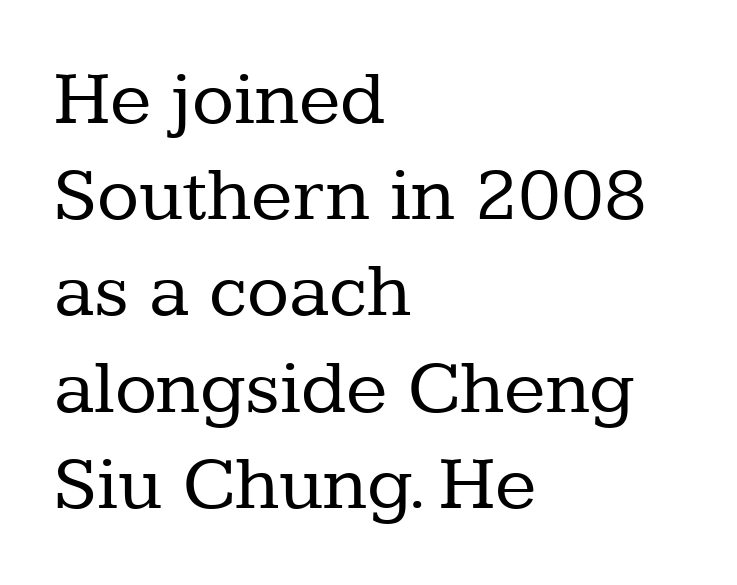
The image shows 77 px regular-weight serif type, upright; set left-aligned, normal line spacing (1.25x), normal letter spacing, not underlined; low stroke contrast and a medium x-height.
